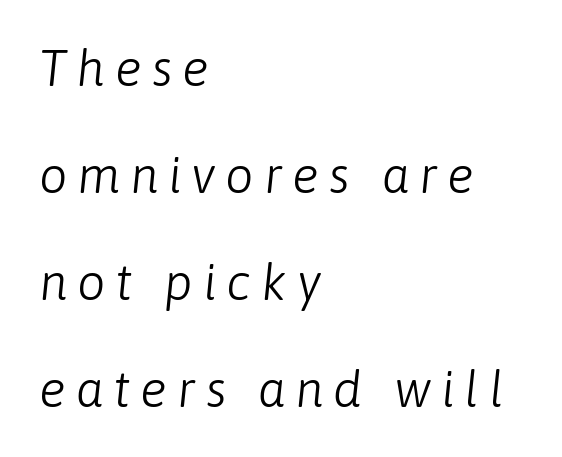
{"italic": "yes", "lean": "right", "slant_degrees": 6, "bold": "no", "weight": "light", "width": "normal", "stroke_contrast": "low", "x_height": "medium", "monospaced": "no", "underline": "no", "align": "left", "line_spacing": "loose", "line_spacing_ratio": 2.14, "letter_spacing": "wide", "letter_spacing_em": 0.2, "glyph_px": 50}
